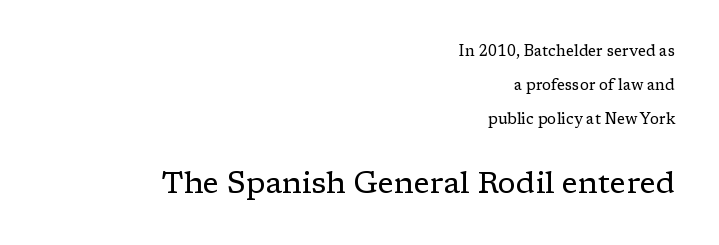
{"serif": "yes", "italic": "no", "bold": "no", "weight": "regular", "width": "normal", "stroke_contrast": "low", "x_height": "medium", "monospaced": "no", "underline": "no", "align": "right", "line_spacing": "loose", "line_spacing_ratio": 2.26, "letter_spacing": "normal", "letter_spacing_em": 0.0, "larger_block": "second", "size_ratio": 2.0, "glyph_px": 30}
